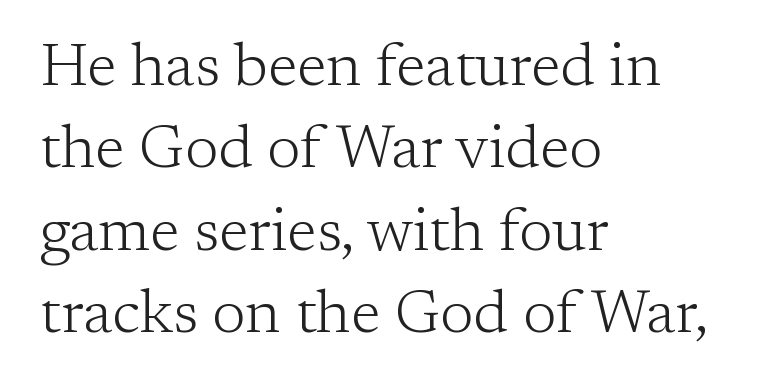
Q: Is the text bold? A: No.
Q: Is the text italic (slanted)? A: No, it is upright.
Q: Is the typeface a serif or a sans-serif typeface? A: Serif.
Q: Is the text underlined? A: No.
Q: How is the paragraph aligned? A: Left-aligned.
Q: Is the spacing between letters normal or unusually wide? A: Normal.
Q: Is the spacing between lines tight, normal or loose? A: Normal.
Q: Width (condensed, normal, or wide)? A: Normal.
Q: Stroke contrast? A: Low.
Q: x-height? A: Medium.
Q: Monospaced? A: No.
